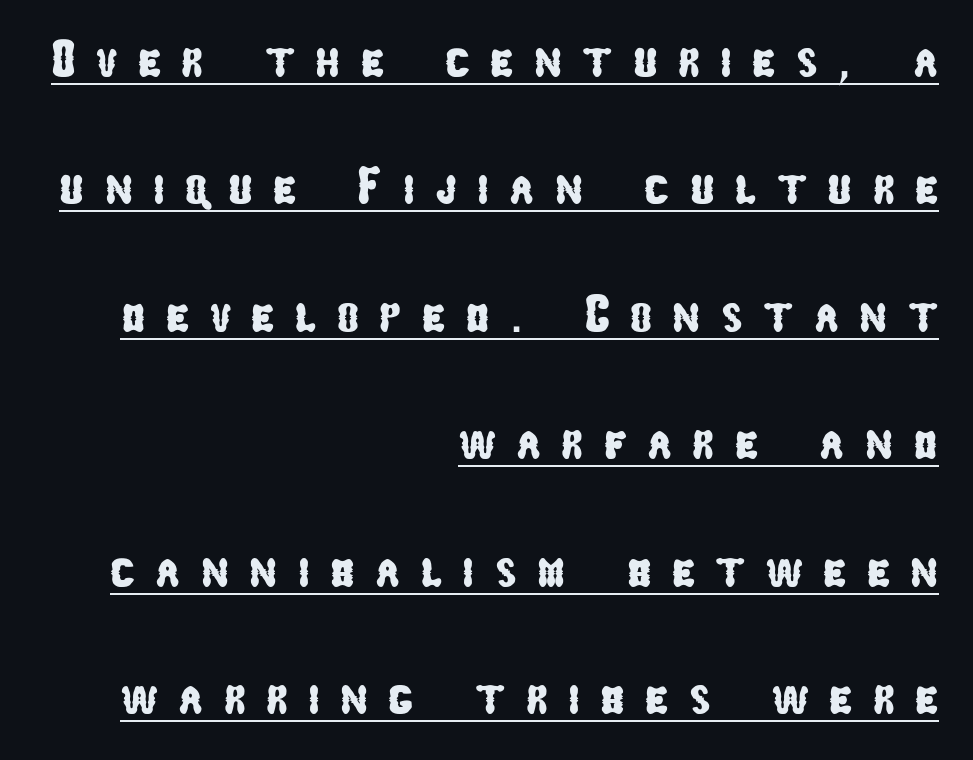
{"serif": "no", "width": "condensed", "stroke_contrast": "low", "x_height": "medium", "monospaced": "no", "underline": "yes", "align": "right", "line_spacing": "loose", "line_spacing_ratio": 2.45, "letter_spacing": "wide", "letter_spacing_em": 0.39, "glyph_px": 52}
